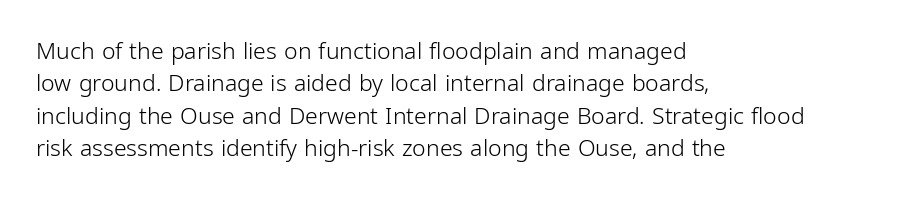
{"italic": "no", "bold": "no", "underline": "no", "align": "left", "line_spacing": "normal", "line_spacing_ratio": 1.41, "letter_spacing": "normal", "letter_spacing_em": 0.0, "glyph_px": 23}
